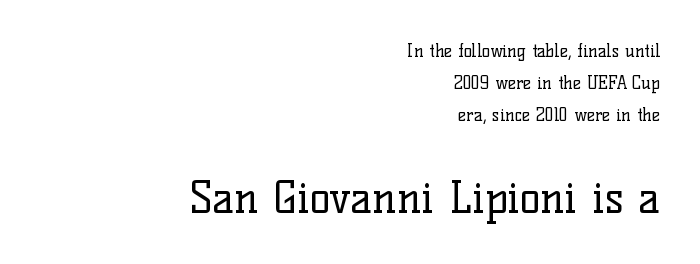
The image shows 43 px regular-weight serif type, upright; set right-aligned, line spacing 1.89x, normal letter spacing, not underlined; the second (bottom) block is 2.53x larger; low stroke contrast and a medium x-height.
